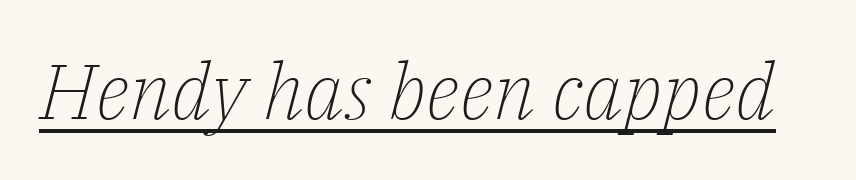
Q: Is the text bold? A: No.
Q: Is the text italic (slanted)? A: Yes, it leans right by about 14 degrees.
Q: Is the typeface a serif or a sans-serif typeface? A: Serif.
Q: Is the text underlined? A: Yes.
Q: Is the spacing between letters normal or unusually wide? A: Normal.
Q: Width (condensed, normal, or wide)? A: Normal.
Q: Stroke contrast? A: Low.
Q: x-height? A: Medium.
Q: Monospaced? A: No.
